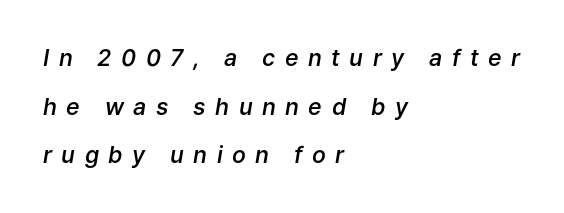
Q: Is the text bold? A: Semi-bold.
Q: Is the text italic (slanted)? A: Yes, it leans right by about 9 degrees.
Q: Is the text underlined? A: No.
Q: How is the paragraph aligned? A: Left-aligned.
Q: Is the spacing between letters normal or unusually wide? A: Unusually wide.
Q: Is the spacing between lines tight, normal or loose? A: Loose.
